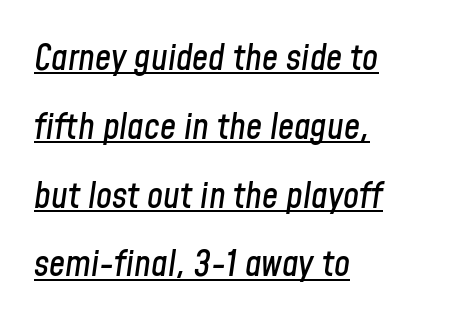
The image shows 36 px condensed type, italic (leaning right); set left-aligned, loose line spacing (1.91x), normal letter spacing, underlined; low stroke contrast and a medium x-height.
